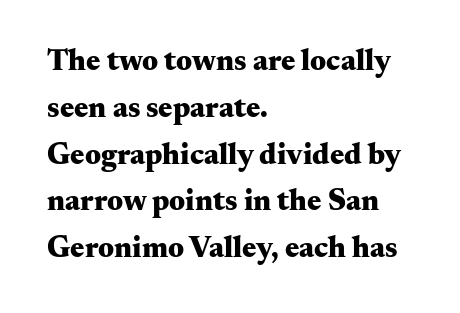
The image shows 30 px heavy, wide serif type, upright; set left-aligned, normal line spacing (1.56x), normal letter spacing, not underlined; medium stroke contrast and a small x-height.
